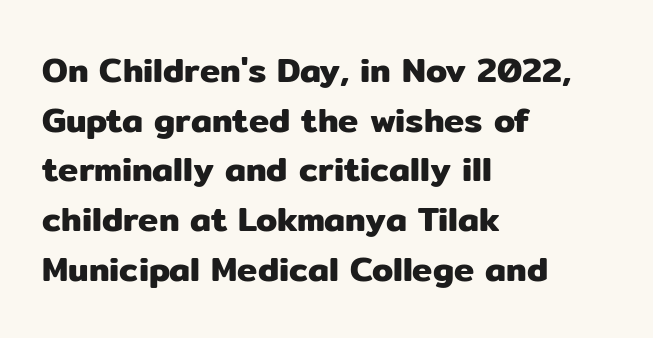
{"serif": "no", "italic": "no", "width": "normal", "stroke_contrast": "low", "x_height": "medium", "monospaced": "no", "underline": "no", "align": "left", "line_spacing": "normal", "line_spacing_ratio": 1.46, "letter_spacing": "normal", "letter_spacing_em": 0.0, "glyph_px": 34}
